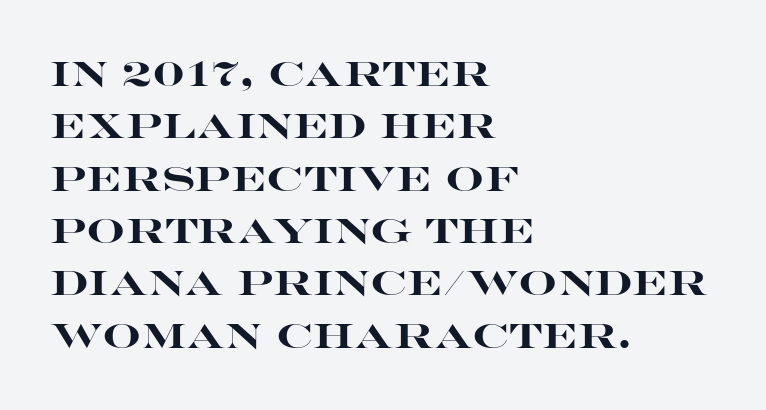
Each glyph is drawn with heavy, bold strokes. Words appear dense and cohesive because spacing is normal. Every stem runs plumb, perpendicular to the baseline. The setting favours the left margin, as ordinary paragraphs usually do. Varying glyph widths throughout — classic text-font behaviour.
